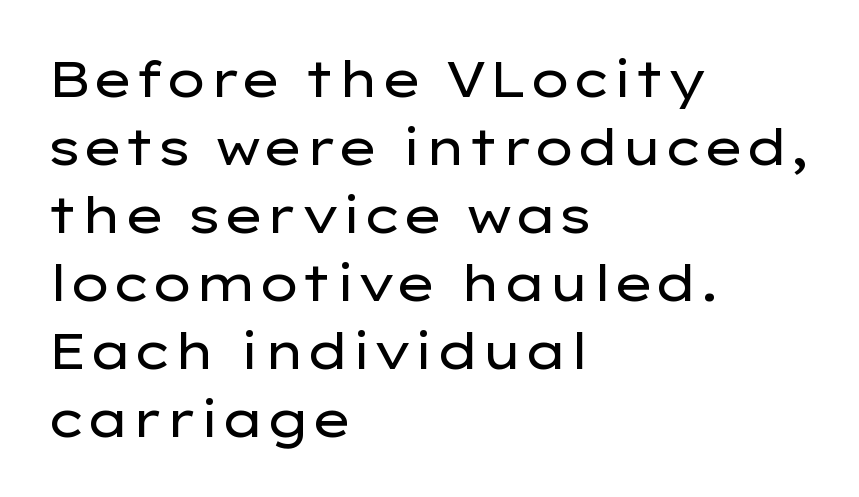
Stems here are at most as thick as an everyday book face. Underline: absent. The glyphs in this specimen are sans serif. This sample is left-justified, so line endings fall wherever the words run out. Is there much room between lines? A standard amount, neither cramped nor airy. A roman cut, with each character standing at attention.
